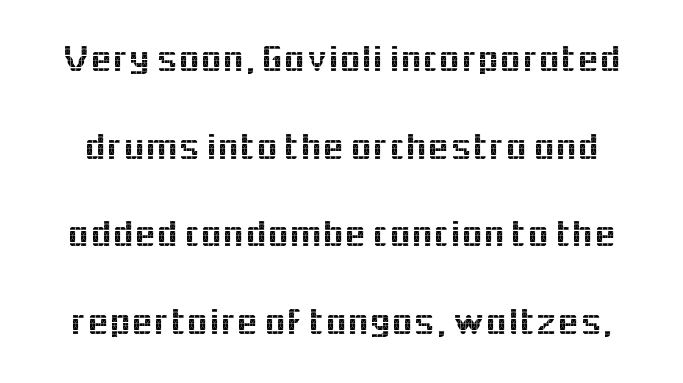
The image shows 39 px sans-serif type, upright; set loose line spacing (2.25x), normal letter spacing, not underlined; a medium x-height.
